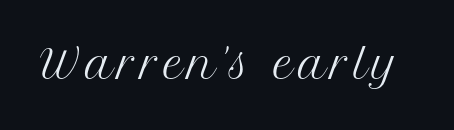
{"serif": "yes", "bold": "no", "weight": "regular", "width": "normal", "stroke_contrast": "medium", "x_height": "medium", "monospaced": "no", "underline": "no", "glyph_px": 39}
